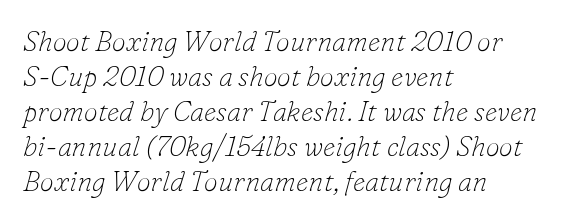
The image shows 28 px thin serif type, italic (leaning right); set left-aligned, normal line spacing (1.25x), normal letter spacing, not underlined; low stroke contrast and a small x-height.
